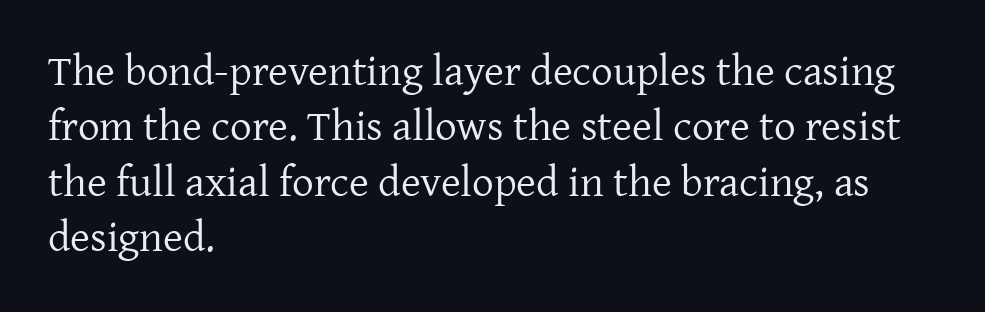
The image shows 43 px regular-weight serif type, upright; set left-aligned, normal line spacing (1.29x), normal letter spacing, not underlined; low stroke contrast and a medium x-height.
